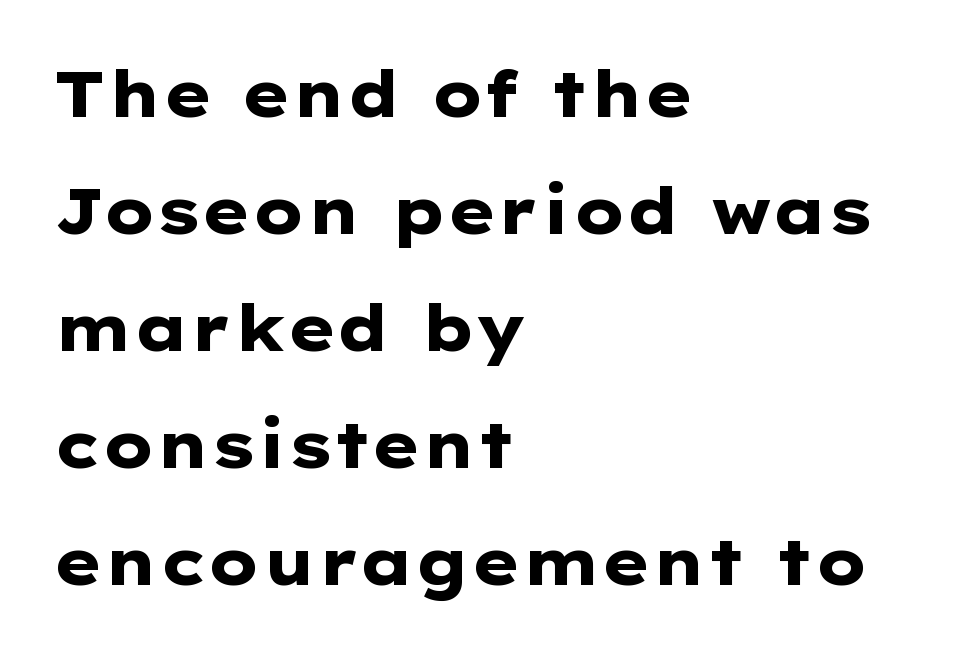
{"serif": "no", "italic": "no", "bold": "yes", "weight": "heavy", "width": "wide", "stroke_contrast": "low", "x_height": "medium", "monospaced": "no", "underline": "no", "align": "left", "line_spacing_ratio": 1.83, "letter_spacing": "normal", "letter_spacing_em": 0.0, "glyph_px": 64}
